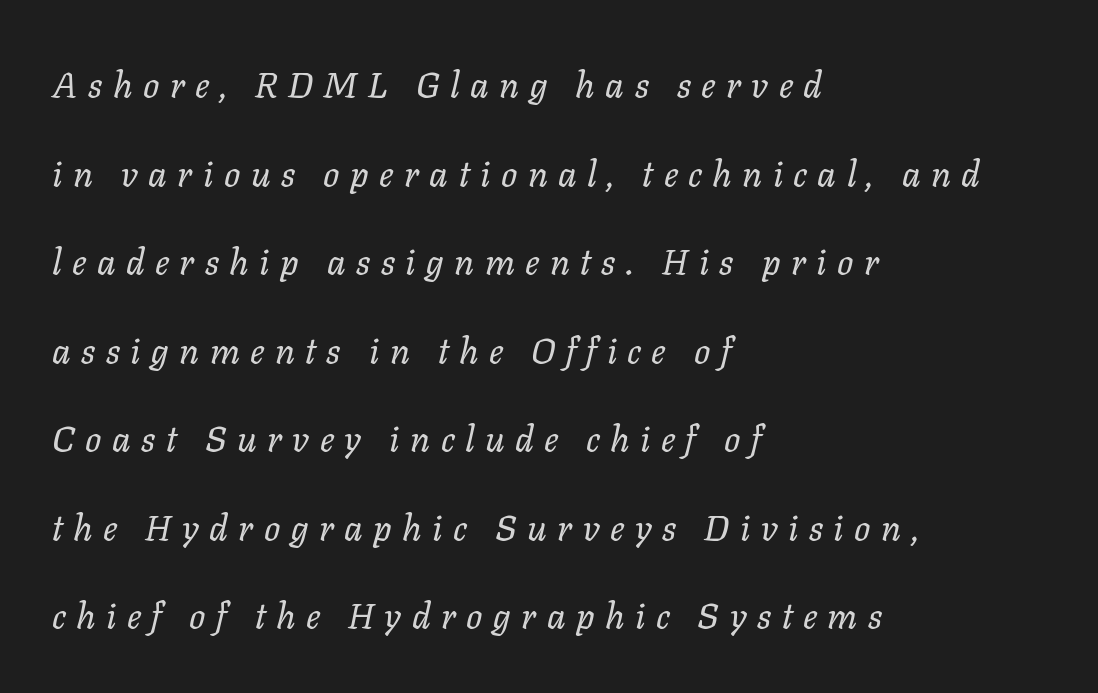
Q: Is the text bold? A: No.
Q: Is the text italic (slanted)? A: Yes, it leans right by about 11 degrees.
Q: Is the text underlined? A: No.
Q: How is the paragraph aligned? A: Left-aligned.
Q: Is the spacing between letters normal or unusually wide? A: Unusually wide.
Q: Is the spacing between lines tight, normal or loose? A: Loose.
Q: Width (condensed, normal, or wide)? A: Normal.
Q: Stroke contrast? A: Low.
Q: x-height? A: Medium.
Q: Monospaced? A: No.
